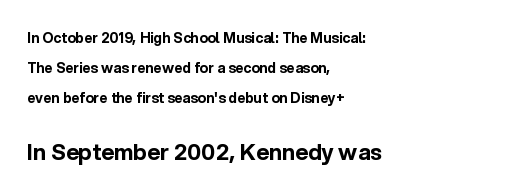
The rendering enlarges the type as you move from the upper chunk to the lower. Style check: upright. Look at the stroke-to-counter ratio: heavy, a bold. The area under the type is left untouched.
